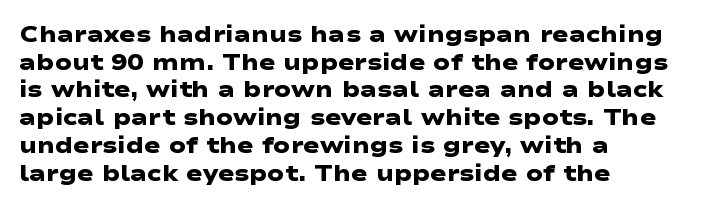
{"bold": "yes", "underline": "no", "align": "left", "line_spacing": "normal", "line_spacing_ratio": 1.26, "letter_spacing": "normal", "letter_spacing_em": 0.0, "glyph_px": 22}
